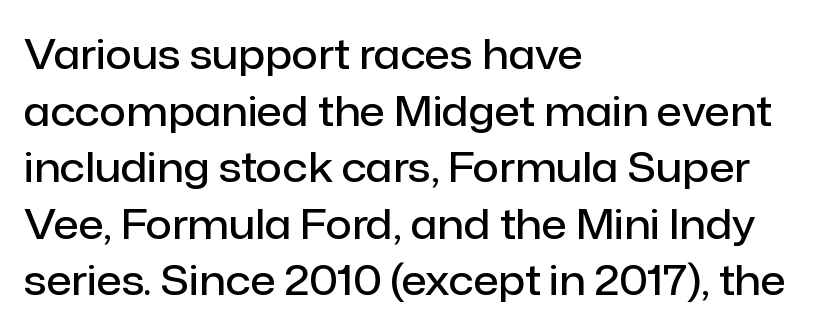
The passage shown is typeset with a sans-serif family. Italic? Not at all — the glyphs are vertical. The font is running at a semibold setting, under full bold. This sample uses plain, unmodified letter spacing. The designer left line spacing at the default. The space directly below the letters is spotless.
